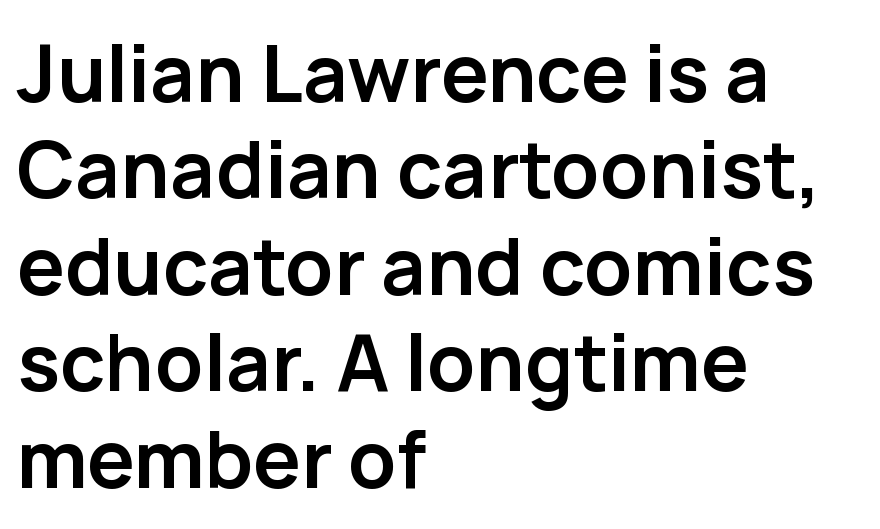
Q: Is the text bold? A: Yes.
Q: Is the text italic (slanted)? A: No, it is upright.
Q: Is the typeface a serif or a sans-serif typeface? A: Sans-serif.
Q: Is the text underlined? A: No.
Q: How is the paragraph aligned? A: Left-aligned.
Q: Is the spacing between letters normal or unusually wide? A: Normal.
Q: Width (condensed, normal, or wide)? A: Normal.
Q: Stroke contrast? A: Low.
Q: x-height? A: Medium.
Q: Monospaced? A: No.
